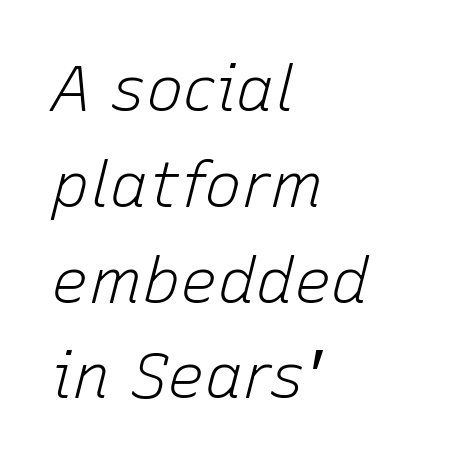
The image shows 63 px light type, italic (leaning right); set left-aligned, normal line spacing (1.52x), normal letter spacing, not underlined; low stroke contrast and a medium x-height.
